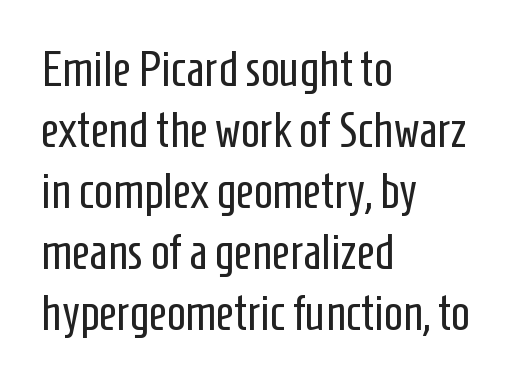
Q: Is the text bold? A: No.
Q: Is the text italic (slanted)? A: No, it is upright.
Q: Is the typeface a serif or a sans-serif typeface? A: Sans-serif.
Q: Is the text underlined? A: No.
Q: How is the paragraph aligned? A: Left-aligned.
Q: Is the spacing between letters normal or unusually wide? A: Normal.
Q: Width (condensed, normal, or wide)? A: Condensed.
Q: Stroke contrast? A: Low.
Q: x-height? A: Medium.
Q: Monospaced? A: No.
